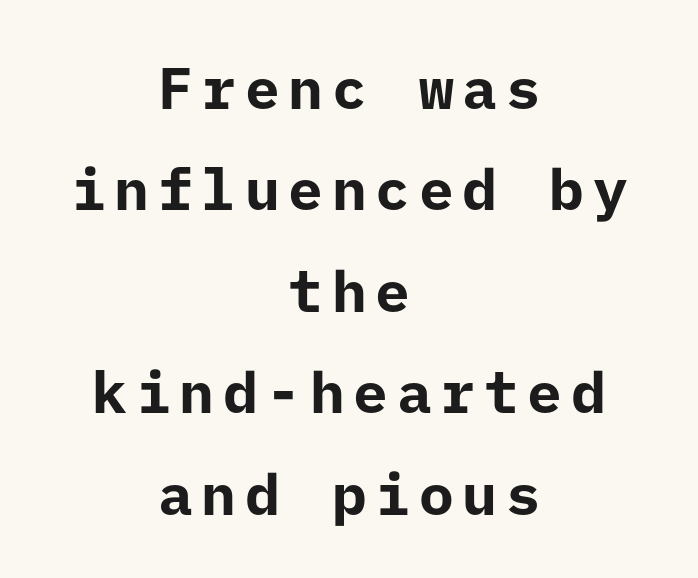
The image shows 58 px bold sans-serif type, upright; set centered, line spacing 1.75x, not underlined; low stroke contrast and a medium x-height.
